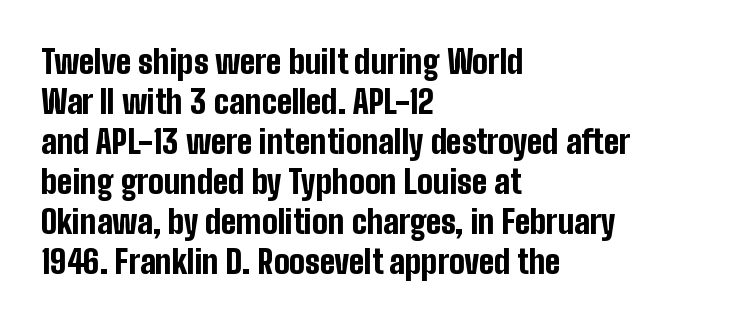
Q: Is the text bold? A: Yes.
Q: Is the text italic (slanted)? A: No, it is upright.
Q: Is the typeface a serif or a sans-serif typeface? A: Sans-serif.
Q: Is the text underlined? A: No.
Q: How is the paragraph aligned? A: Left-aligned.
Q: Is the spacing between letters normal or unusually wide? A: Normal.
Q: Width (condensed, normal, or wide)? A: Condensed.
Q: Stroke contrast? A: Low.
Q: x-height? A: Medium.
Q: Monospaced? A: No.
